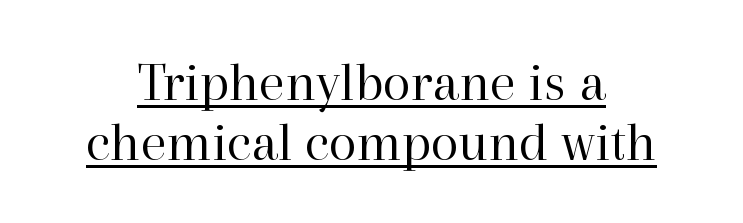
Q: Is the text bold? A: No.
Q: Is the text italic (slanted)? A: No, it is upright.
Q: Is the typeface a serif or a sans-serif typeface? A: Serif.
Q: Is the text underlined? A: Yes.
Q: Is the spacing between letters normal or unusually wide? A: Normal.
Q: Is the spacing between lines tight, normal or loose? A: Tight.
Q: Width (condensed, normal, or wide)? A: Normal.
Q: Stroke contrast? A: High.
Q: x-height? A: Medium.
Q: Monospaced? A: No.
